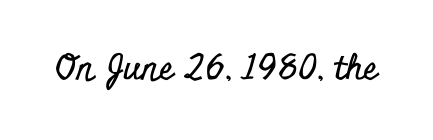
The image shows 35 px condensed serif type; set normal letter spacing, not underlined; low stroke contrast and a small x-height.
